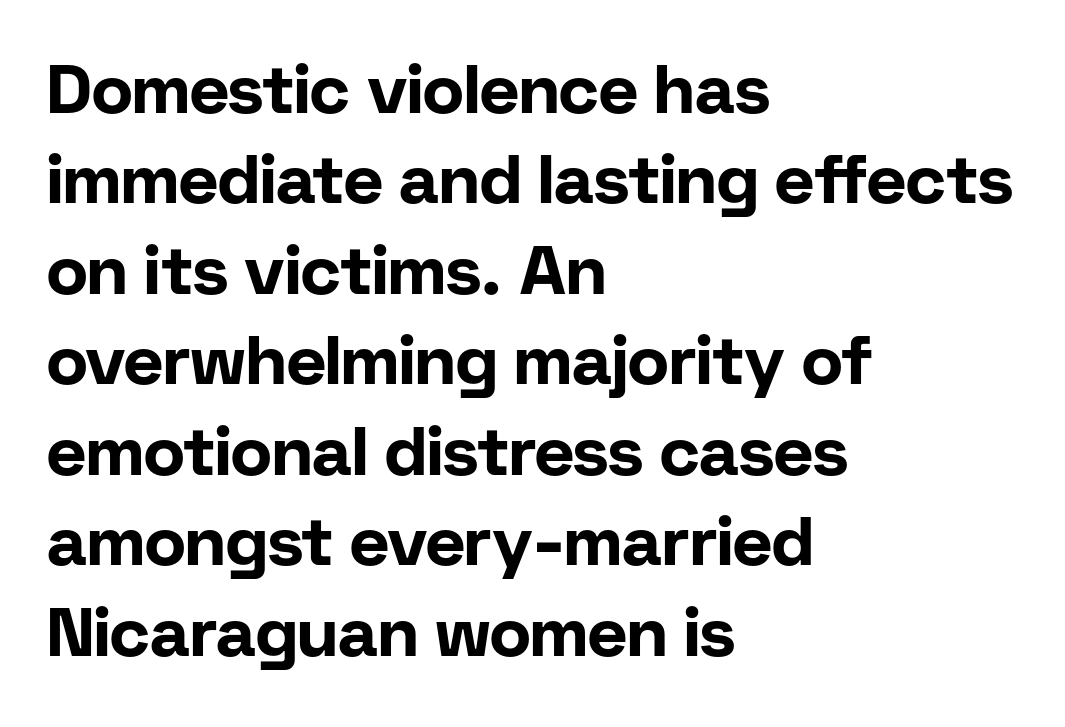
The image shows 68 px bold sans-serif type, upright; set left-aligned, normal line spacing (1.33x), normal letter spacing, not underlined; low stroke contrast and a medium x-height.
